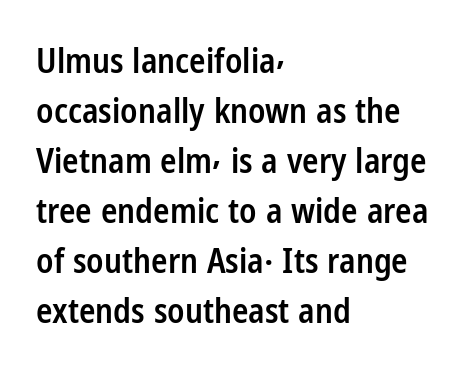
{"serif": "no", "italic": "no", "bold": "semi", "weight": "semibold", "width": "condensed", "stroke_contrast": "low", "x_height": "medium", "monospaced": "no", "underline": "no", "align": "left", "line_spacing": "normal", "line_spacing_ratio": 1.47, "letter_spacing": "normal", "letter_spacing_em": 0.0, "glyph_px": 34}
